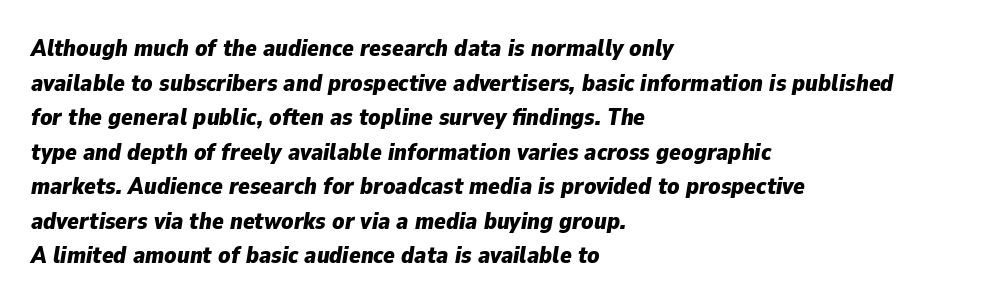
One-word summary of the alignment: left. The glyphs look as if they've been sheared to an angle. A dark, heavy texture on the line: the type is bold. The zone under the glyphs is completely vacant. A typesetter would call this zero additional tracking.
